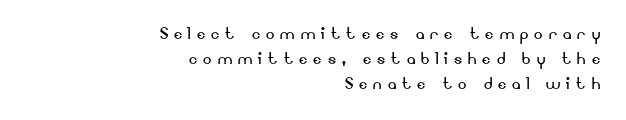
The image shows 21 px text type, upright; set right-aligned, line spacing 1.18x, unusually wide letter spacing (+0.29 em), not underlined.
